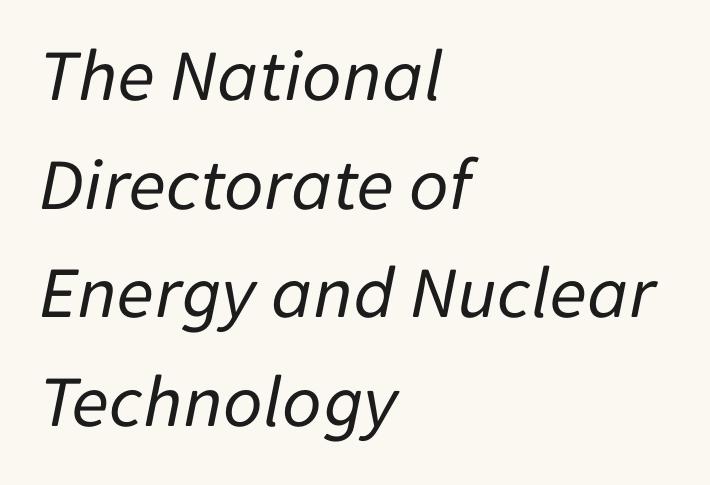
{"italic": "yes", "lean": "right", "slant_degrees": 11, "bold": "no", "weight": "regular", "width": "normal", "stroke_contrast": "low", "x_height": "medium", "monospaced": "no", "underline": "no", "align": "left", "line_spacing": "normal", "line_spacing_ratio": 1.43, "letter_spacing": "normal", "letter_spacing_em": 0.0, "glyph_px": 76}
